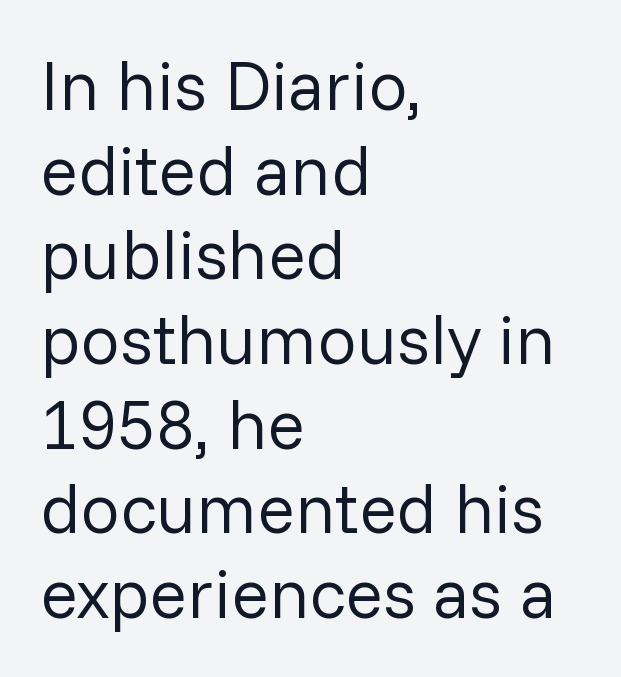
Q: Is the text bold? A: No.
Q: Is the text italic (slanted)? A: No, it is upright.
Q: Is the typeface a serif or a sans-serif typeface? A: Sans-serif.
Q: Is the text underlined? A: No.
Q: How is the paragraph aligned? A: Left-aligned.
Q: Is the spacing between letters normal or unusually wide? A: Normal.
Q: Width (condensed, normal, or wide)? A: Normal.
Q: Stroke contrast? A: Low.
Q: x-height? A: Medium.
Q: Monospaced? A: No.
